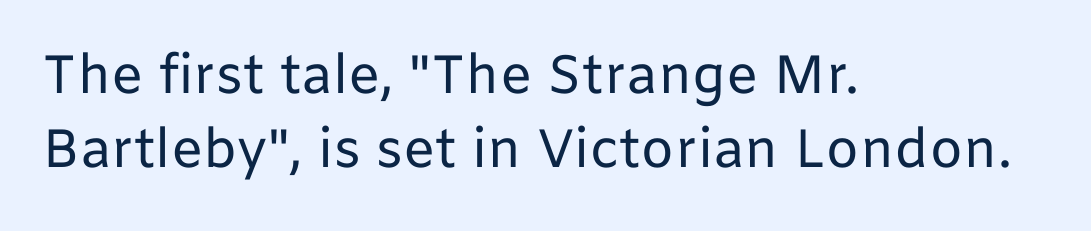
Q: Is the text bold? A: No.
Q: Is the text italic (slanted)? A: No, it is upright.
Q: Is the typeface a serif or a sans-serif typeface? A: Sans-serif.
Q: Is the text underlined? A: No.
Q: How is the paragraph aligned? A: Left-aligned.
Q: Is the spacing between letters normal or unusually wide? A: Normal.
Q: Is the spacing between lines tight, normal or loose? A: Normal.
Q: Width (condensed, normal, or wide)? A: Normal.
Q: Stroke contrast? A: Low.
Q: x-height? A: Medium.
Q: Monospaced? A: No.
